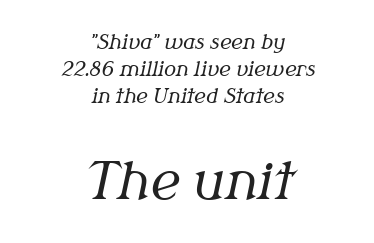
{"serif": "yes", "italic": "yes", "lean": "right", "slant_degrees": 12, "bold": "no", "weight": "regular", "width": "normal", "stroke_contrast": "medium", "x_height": "medium", "monospaced": "no", "underline": "no", "align": "center", "line_spacing": "normal", "line_spacing_ratio": 1.34, "letter_spacing": "normal", "letter_spacing_em": 0.0, "larger_block": "second", "size_ratio": 2.55, "glyph_px": 51}
